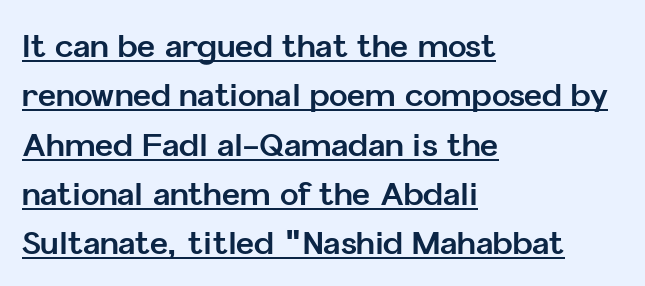
{"serif": "no", "italic": "no", "bold": "yes", "weight": "bold", "width": "normal", "stroke_contrast": "low", "x_height": "medium", "monospaced": "no", "underline": "yes", "align": "left", "line_spacing": "normal", "line_spacing_ratio": 1.59, "letter_spacing": "normal", "letter_spacing_em": 0.0, "glyph_px": 31}
